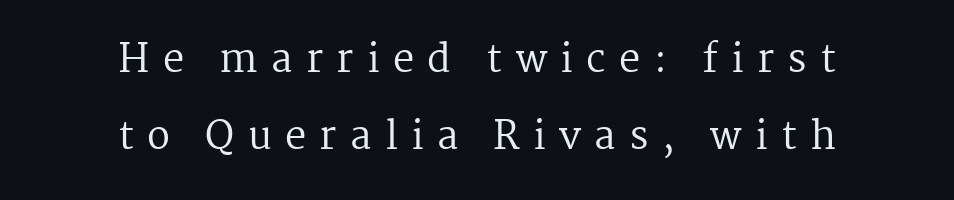
Q: Is the text bold? A: No.
Q: Is the text italic (slanted)? A: No, it is upright.
Q: Is the typeface a serif or a sans-serif typeface? A: Serif.
Q: Is the text underlined? A: No.
Q: How is the paragraph aligned? A: Centered.
Q: Is the spacing between letters normal or unusually wide? A: Unusually wide.
Q: Is the spacing between lines tight, normal or loose? A: Loose.
Q: Width (condensed, normal, or wide)? A: Normal.
Q: Stroke contrast? A: Medium.
Q: x-height? A: Medium.
Q: Monospaced? A: No.
